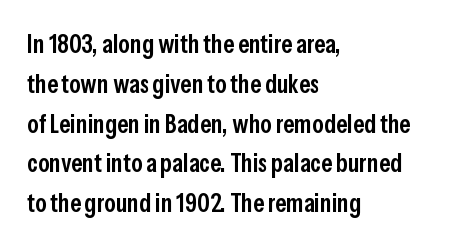
{"italic": "no", "bold": "semi", "underline": "no", "align": "left", "line_spacing": "normal", "line_spacing_ratio": 1.53, "letter_spacing": "normal", "letter_spacing_em": 0.0, "glyph_px": 26}
